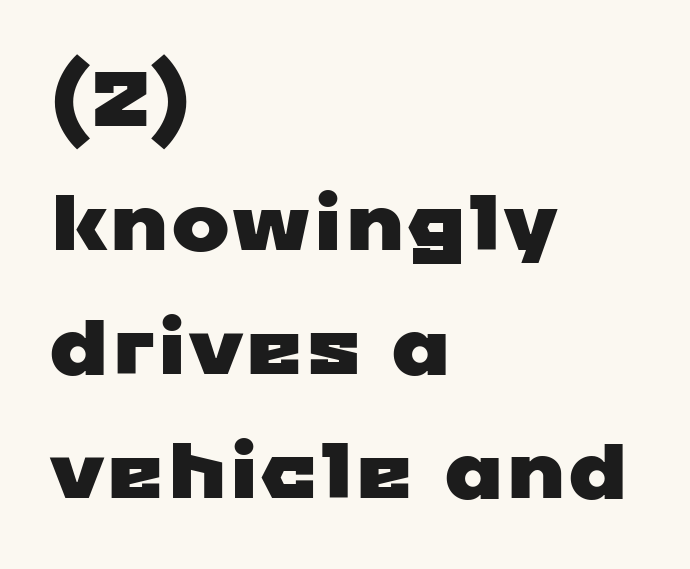
Q: Is the typeface a serif or a sans-serif typeface? A: Sans-serif.
Q: Is the text underlined? A: No.
Q: How is the paragraph aligned? A: Left-aligned.
Q: Is the spacing between letters normal or unusually wide? A: Normal.
Q: Is the spacing between lines tight, normal or loose? A: Normal.
Q: Width (condensed, normal, or wide)? A: Wide.
Q: Stroke contrast? A: Low.
Q: x-height? A: Medium.
Q: Monospaced? A: No.
